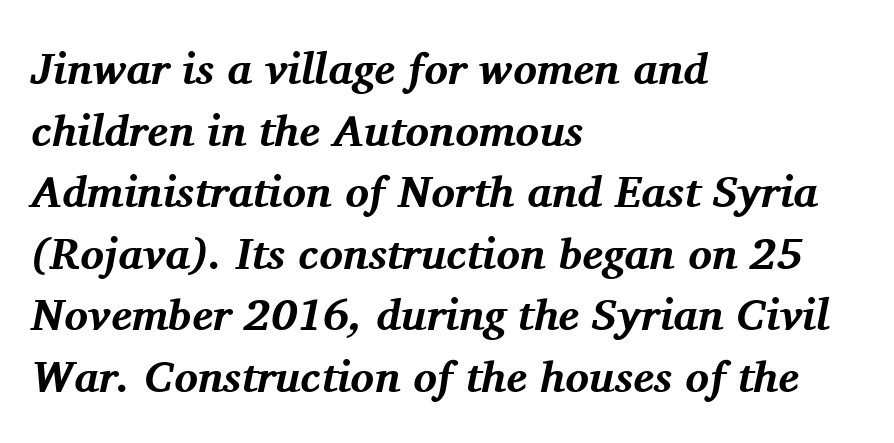
Does the lettering tilt? It does — this is italic. Is this a fixed-width face? No — the glyphs have proportional, varying widths. The letterforms sit shoulder to shoulder at normal distance. Successive baselines arrive at the customary interval. Clear beneath every line of the passage. Look at the bottom of the vertical strokes: they flare into serifs here.
